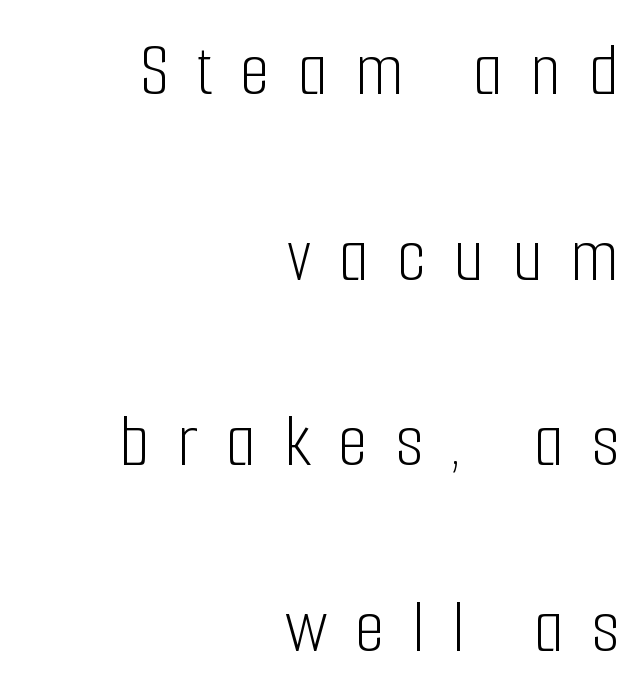
The image shows 78 px light, condensed sans-serif type, upright; set right-aligned, loose line spacing (2.38x), unusually wide letter spacing (+0.35 em), not underlined; low stroke contrast and a medium x-height.
